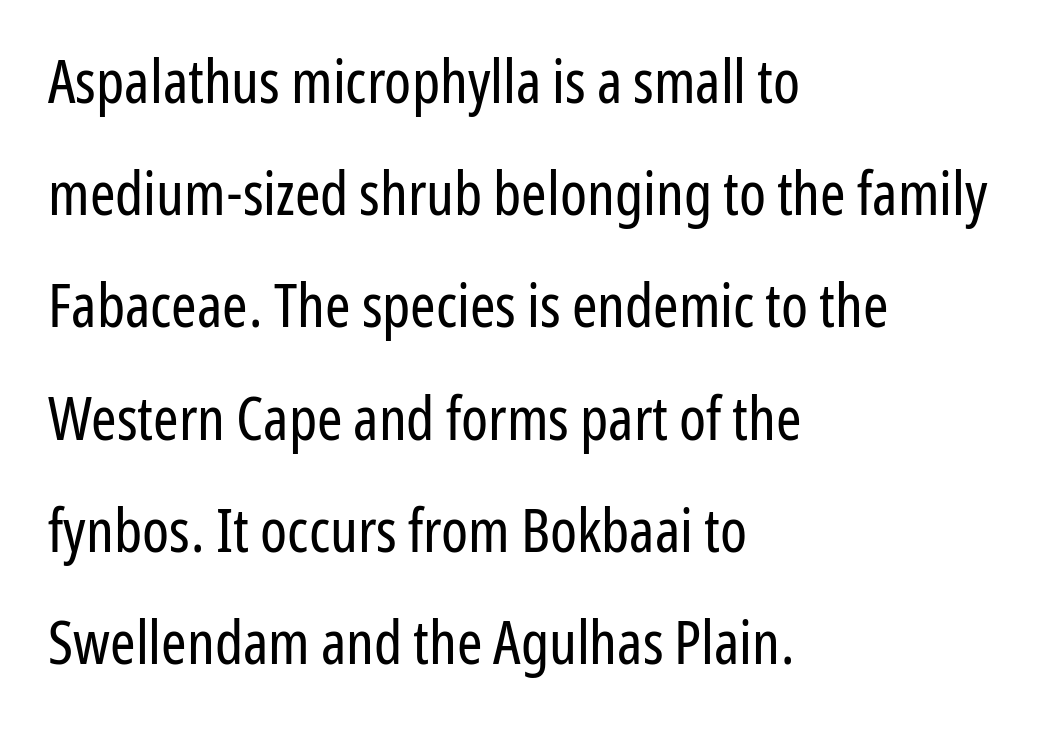
The image shows 61 px regular-weight, condensed sans-serif type, upright; set left-aligned, line spacing 1.84x, normal letter spacing, not underlined; low stroke contrast and a medium x-height.
